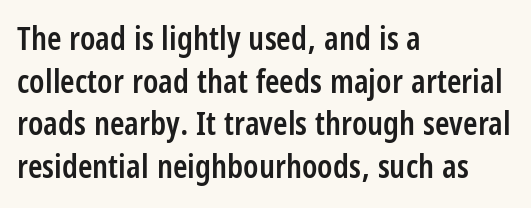
The image shows 33 px semibold, condensed sans-serif type, upright; set left-aligned, normal line spacing (1.29x), normal letter spacing, not underlined; low stroke contrast and a large x-height.
